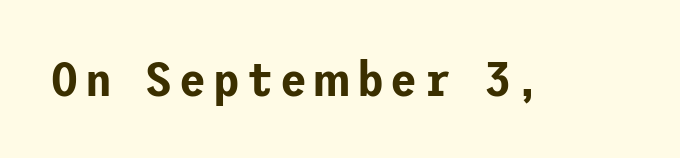
Q: Is the text italic (slanted)? A: No, it is upright.
Q: Is the typeface a serif or a sans-serif typeface? A: Sans-serif.
Q: Is the text underlined? A: No.
Q: Width (condensed, normal, or wide)? A: Normal.
Q: Stroke contrast? A: Low.
Q: x-height? A: Medium.
